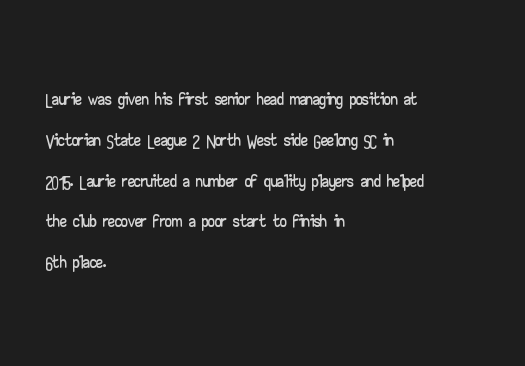
The typography opts for an upright posture over an oblique one. Descenders hang freely into open space. The rag falls on the right side of this text block. No extra tracking has been applied to these lines. Does the leading feel generous? No, just average.
